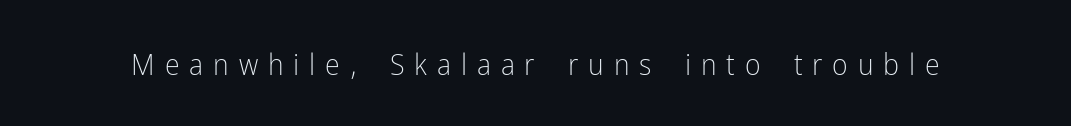
{"serif": "no", "italic": "no", "bold": "no", "weight": "light", "width": "condensed", "stroke_contrast": "low", "x_height": "medium", "monospaced": "no", "underline": "no", "letter_spacing": "wide", "letter_spacing_em": 0.33, "glyph_px": 30}
